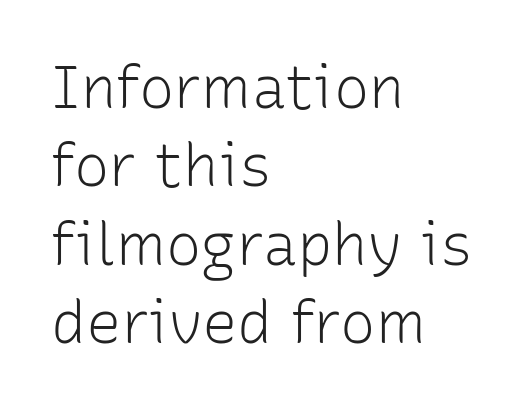
{"serif": "no", "italic": "no", "bold": "no", "weight": "light", "width": "normal", "stroke_contrast": "low", "x_height": "medium", "monospaced": "no", "underline": "no", "align": "left", "line_spacing": "normal", "line_spacing_ratio": 1.33, "letter_spacing": "normal", "letter_spacing_em": 0.0, "glyph_px": 59}
